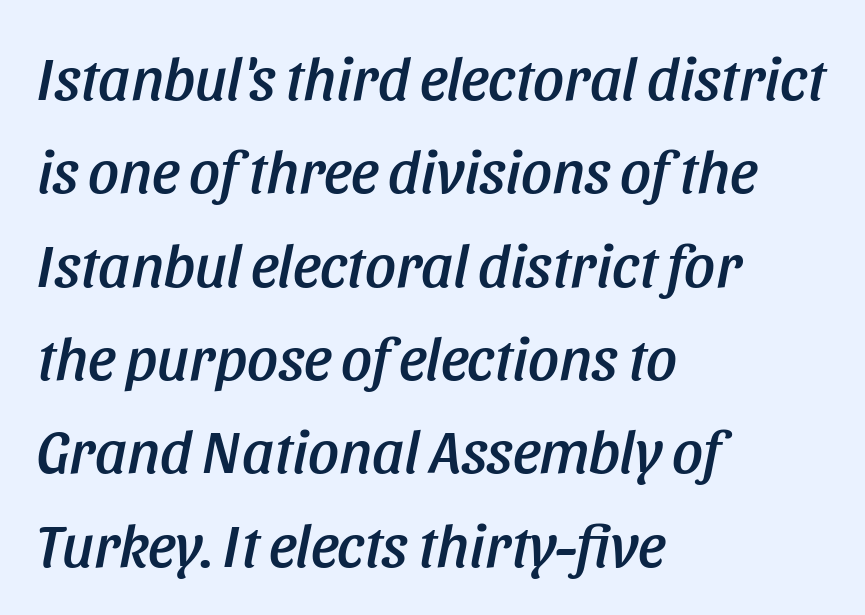
Q: Is the text italic (slanted)? A: Yes, it leans right by about 11 degrees.
Q: Is the text underlined? A: No.
Q: How is the paragraph aligned? A: Left-aligned.
Q: Is the spacing between letters normal or unusually wide? A: Normal.
Q: Is the spacing between lines tight, normal or loose? A: Normal.
Q: Width (condensed, normal, or wide)? A: Condensed.
Q: Stroke contrast? A: Low.
Q: x-height? A: Large.
Q: Monospaced? A: No.
